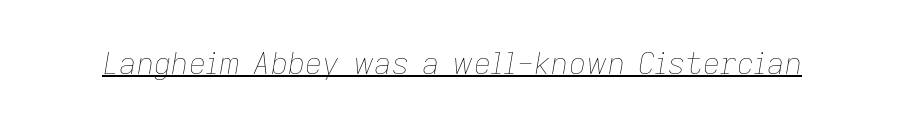
Each letter keeps its own natural width here, so spacing adapts to shape. These characters rest on top of a visible drawn line. In terms of letterspacing, this is plain default setting. The passage shown leans; its letterforms are oblique. Nothing heavy about these letters — not bold at all.
